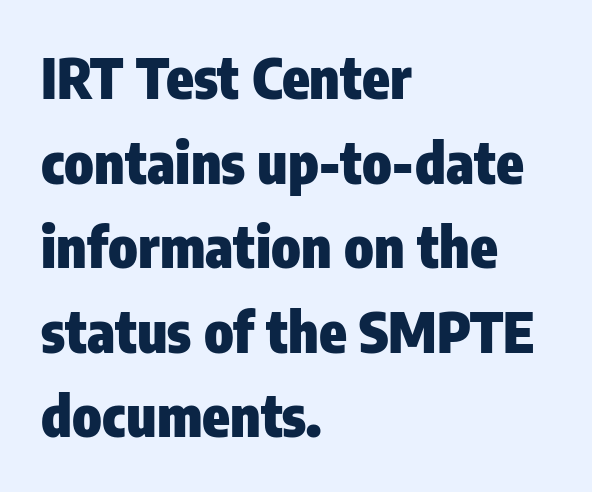
{"serif": "no", "italic": "no", "bold": "yes", "weight": "heavy", "width": "condensed", "stroke_contrast": "low", "x_height": "medium", "monospaced": "no", "underline": "no", "align": "left", "line_spacing": "normal", "line_spacing_ratio": 1.51, "letter_spacing": "normal", "letter_spacing_em": 0.0, "glyph_px": 56}
